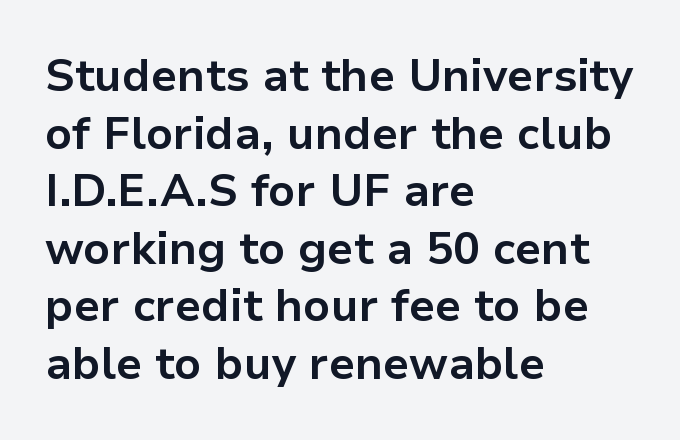
{"serif": "no", "italic": "no", "bold": "yes", "weight": "bold", "width": "normal", "stroke_contrast": "low", "x_height": "medium", "monospaced": "no", "underline": "no", "align": "left", "line_spacing": "normal", "line_spacing_ratio": 1.28, "letter_spacing": "normal", "letter_spacing_em": 0.0, "glyph_px": 45}
